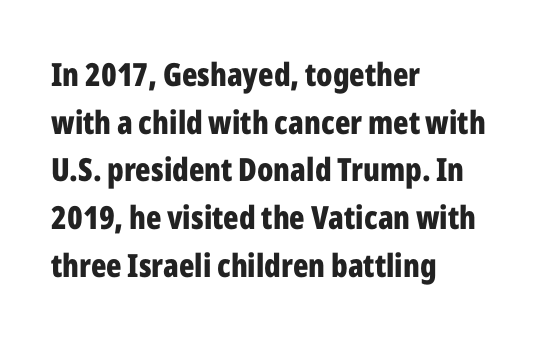
Observe the ordinary spacing: letters are neighbours, not strangers. The space between consecutive lines is moderate. The string is rendered with underlining switched off. Think of a printed novel: that variable character pitch is what you see here.
